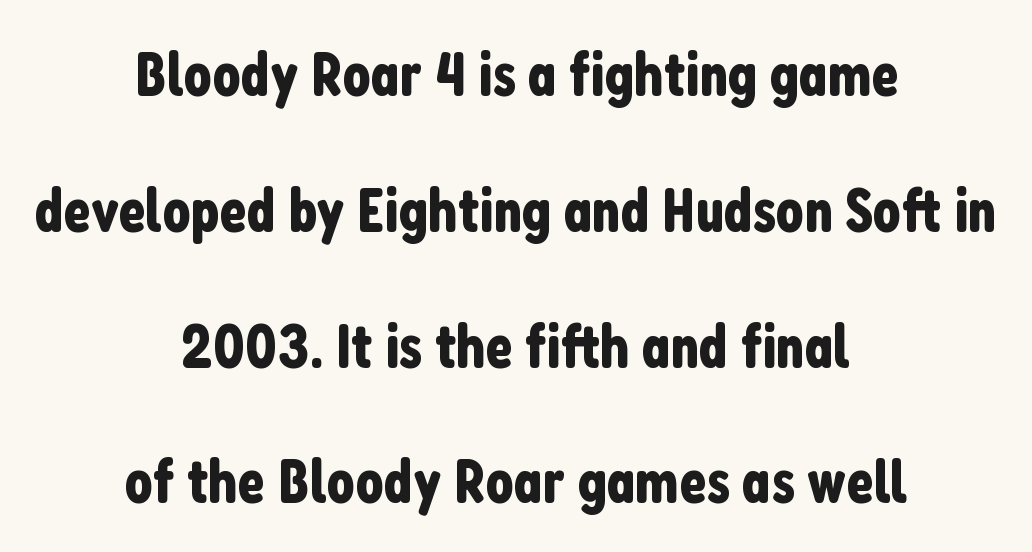
The image shows 62 px condensed sans-serif type, upright; set centered, loose line spacing (2.19x), normal letter spacing, not underlined; low stroke contrast and a medium x-height.
